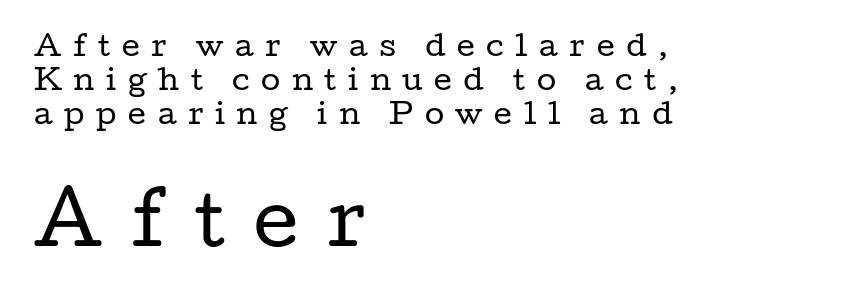
The image shows 70 px regular-weight, wide serif type, upright; set left-aligned, line spacing 1.21x, unusually wide letter spacing (+0.41 em), not underlined; the second (bottom) block is 2.5x larger; low stroke contrast and a medium x-height.
